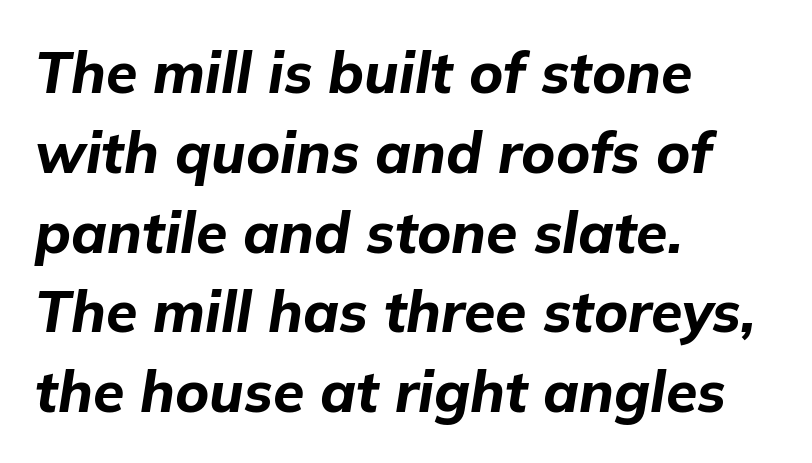
There's an unmistakable incline to the writing here. You could not count columns in this text — the font is proportionally spaced. Compared with a centered layout, this one pins lines to the left instead. Standard letterfit; no display-style spreading of the glyphs. Students, observe: this is what conventionally led text looks like. Heavy, bold letterforms.
